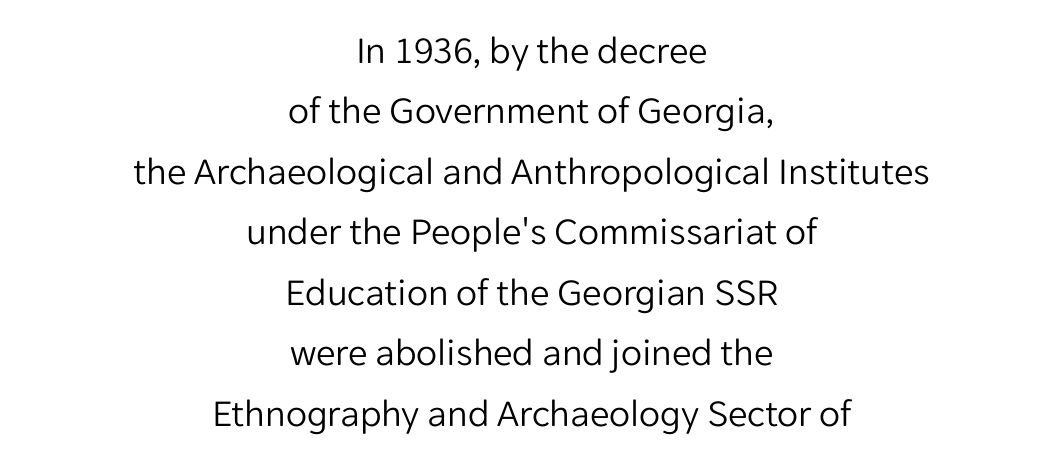
The image shows 39 px light sans-serif type, upright; set centered, normal line spacing (1.55x), normal letter spacing, not underlined; low stroke contrast and a medium x-height.
